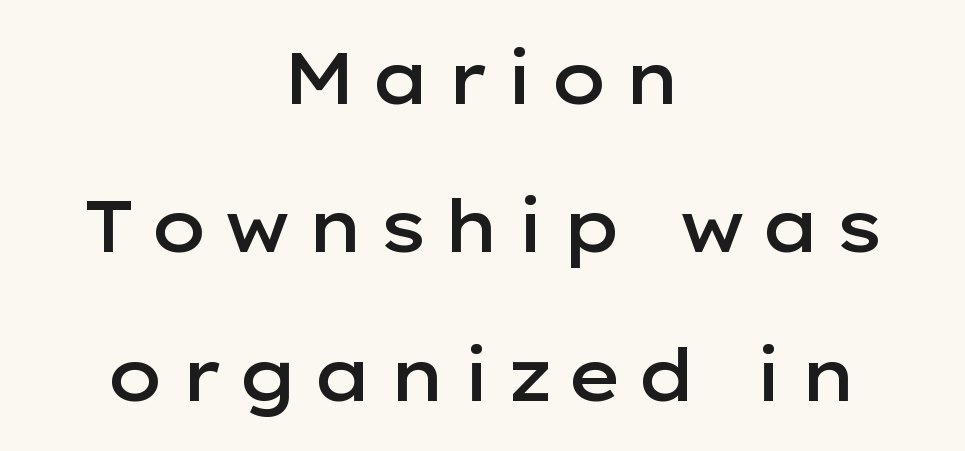
{"serif": "no", "italic": "no", "bold": "semi", "weight": "semibold", "width": "wide", "stroke_contrast": "low", "x_height": "medium", "monospaced": "no", "underline": "no", "align": "center", "line_spacing": "loose", "line_spacing_ratio": 2.06, "glyph_px": 72}
